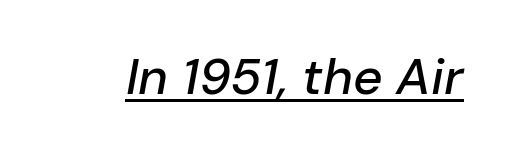
Notice how a bar underscores the lettering throughout. Note the varied advance widths — an 'i' is clearly narrower than an 'm'. There is no visible air inserted between adjacent glyphs. Emphasis-style slanted type is in use.
